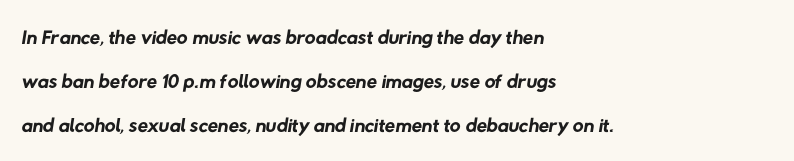
{"serif": "no", "bold": "no", "weight": "regular", "width": "normal", "stroke_contrast": "low", "x_height": "medium", "monospaced": "no", "underline": "no", "align": "left", "line_spacing": "normal", "line_spacing_ratio": 1.46, "letter_spacing": "normal", "letter_spacing_em": 0.0, "glyph_px": 30}
